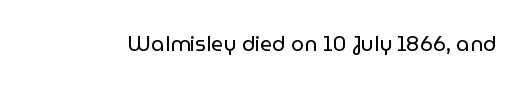
{"italic": "no", "bold": "no", "underline": "no", "letter_spacing": "normal", "letter_spacing_em": 0.0, "glyph_px": 21}
